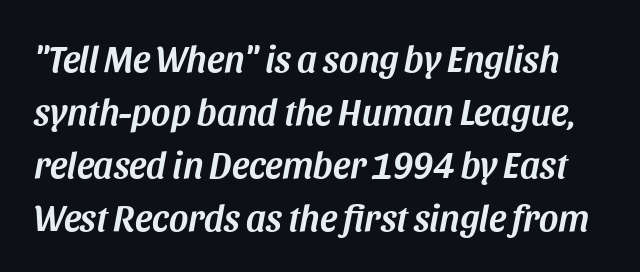
Q: Is the text italic (slanted)? A: Yes, it leans right by about 11 degrees.
Q: Is the text underlined? A: No.
Q: Is the spacing between letters normal or unusually wide? A: Normal.
Q: Is the spacing between lines tight, normal or loose? A: Normal.
Q: Width (condensed, normal, or wide)? A: Normal.
Q: Stroke contrast? A: Medium.
Q: x-height? A: Large.
Q: Monospaced? A: No.
